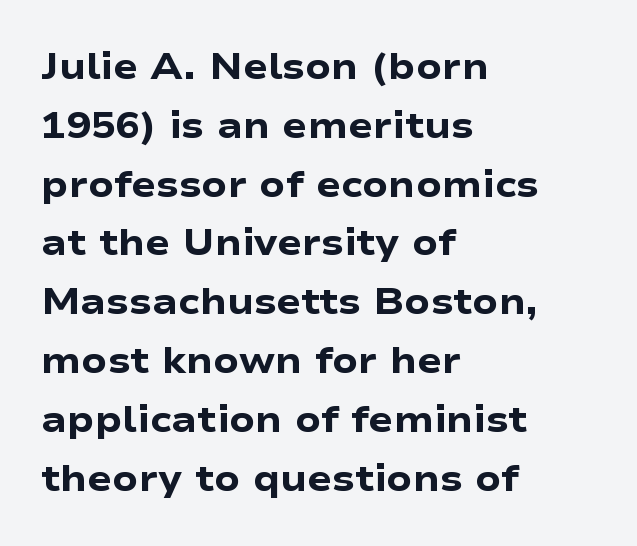
The image shows 37 px heavy, wide sans-serif type, upright; set left-aligned, normal line spacing (1.59x), normal letter spacing, not underlined; low stroke contrast and a medium x-height.
